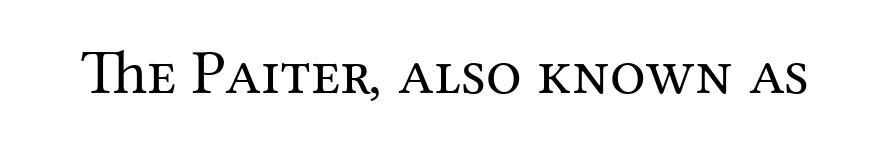
{"serif": "yes", "italic": "no", "bold": "no", "weight": "regular", "width": "normal", "stroke_contrast": "medium", "x_height": "medium", "monospaced": "no", "underline": "no", "letter_spacing": "normal", "letter_spacing_em": 0.0, "glyph_px": 63}
